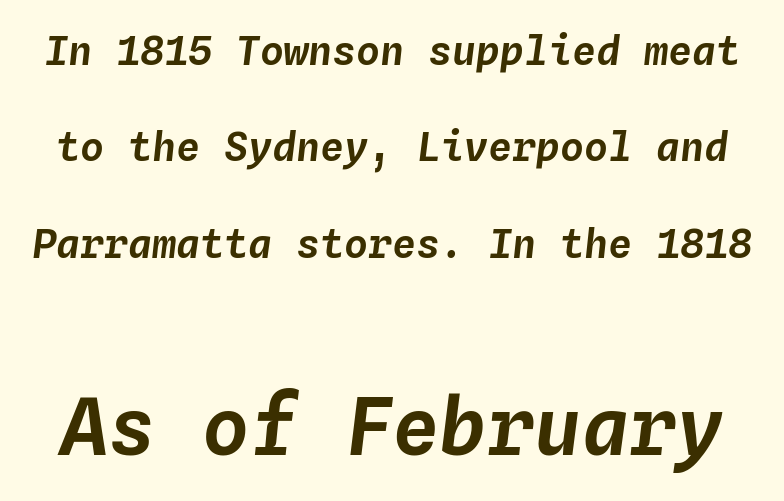
The image shows 79 px text type, italic (leaning right), monospaced; set loose line spacing (2.41x), normal letter spacing, not underlined; the second (bottom) block is 1.98x larger; low stroke contrast and a medium x-height.
